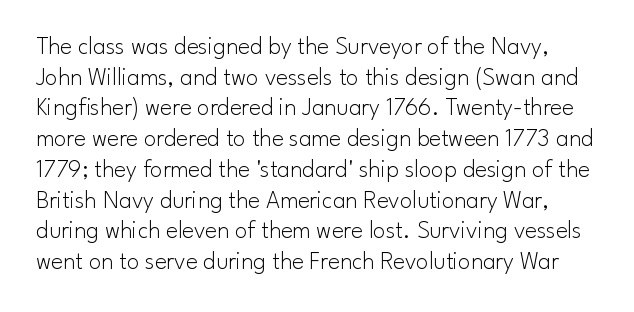
Characters follow at the spacing the type designer built in. Descenders hang freely into open space. This reads as an unemphasized weight, regular at the heaviest. You can tell it's not italic because the verticals are truly vertical.
